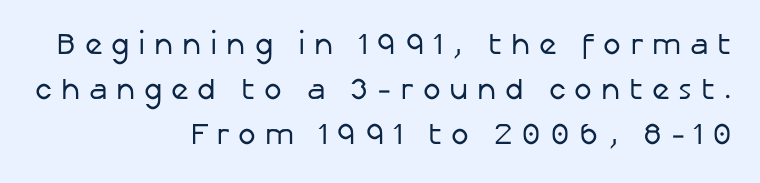
The image shows 30 px regular-weight sans-serif type, upright; set right-aligned, normal line spacing (1.5x), unusually wide letter spacing (+0.29 em), not underlined; low stroke contrast and a medium x-height.
